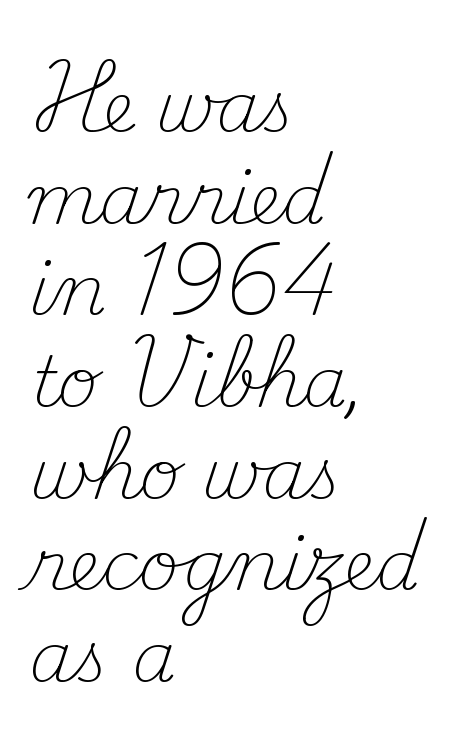
Q: Is the text bold? A: No.
Q: Is the text italic (slanted)? A: Yes.
Q: Is the typeface a serif or a sans-serif typeface? A: Serif.
Q: Is the text underlined? A: No.
Q: How is the paragraph aligned? A: Left-aligned.
Q: Is the spacing between letters normal or unusually wide? A: Normal.
Q: Is the spacing between lines tight, normal or loose? A: Normal.
Q: Width (condensed, normal, or wide)? A: Normal.
Q: Stroke contrast? A: Medium.
Q: x-height? A: Small.
Q: Monospaced? A: No.
